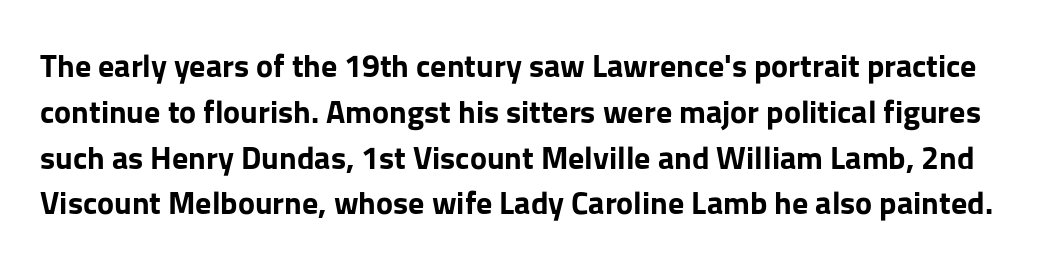
No extra tracking has been applied to these lines. Letters rest on an invisible, unmarked baseline. If you measured baseline to baseline, you'd find a middling distance. The letters advance in unequal steps, a hallmark of proportional type.
